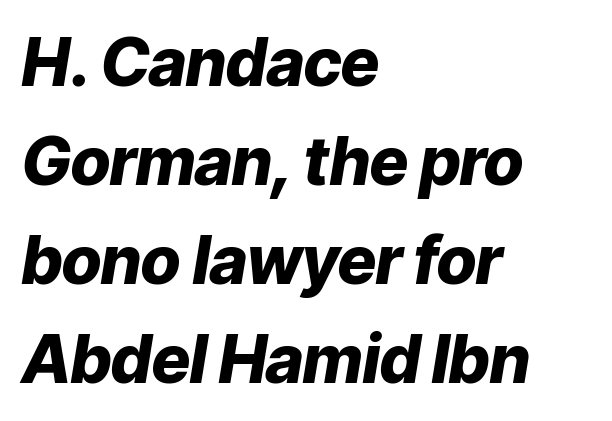
Q: Is the text bold? A: Yes.
Q: Is the text italic (slanted)? A: Yes, it leans right by about 9 degrees.
Q: Is the text underlined? A: No.
Q: How is the paragraph aligned? A: Left-aligned.
Q: Is the spacing between letters normal or unusually wide? A: Normal.
Q: Is the spacing between lines tight, normal or loose? A: Normal.
Q: Width (condensed, normal, or wide)? A: Normal.
Q: Stroke contrast? A: Low.
Q: x-height? A: Medium.
Q: Monospaced? A: No.
